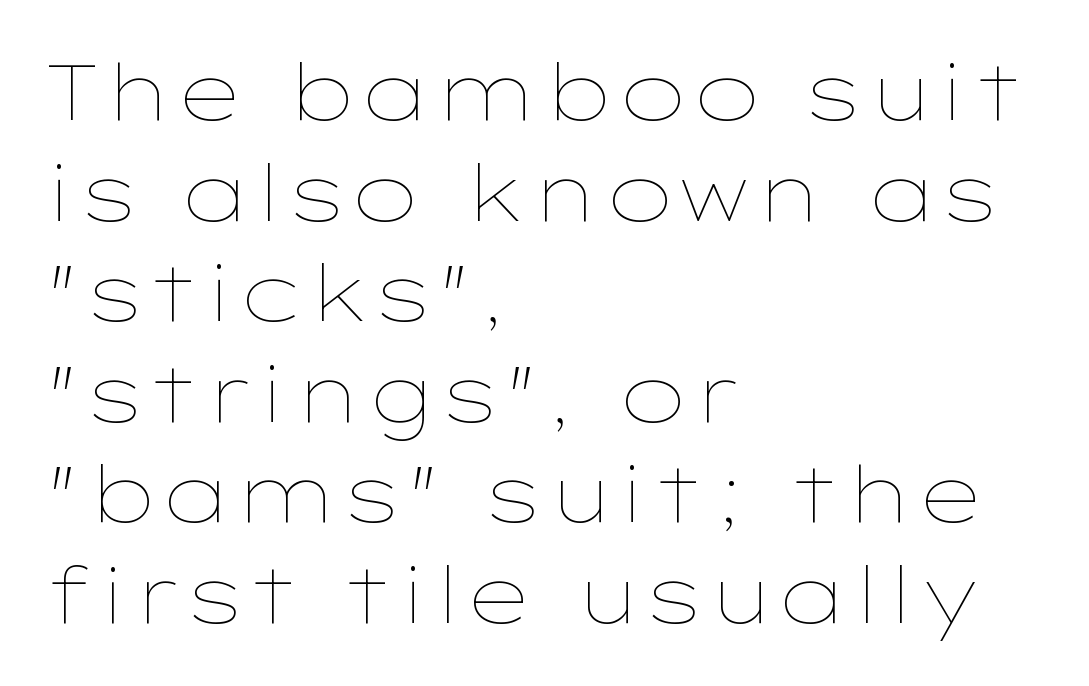
The rendering anchors every line to the left-hand side. Tracking value appears to be zero — textbook default spacing. Is this a heavy cut? Hardly; it is regular or lighter. Descenders are the only things crossing below the line.
